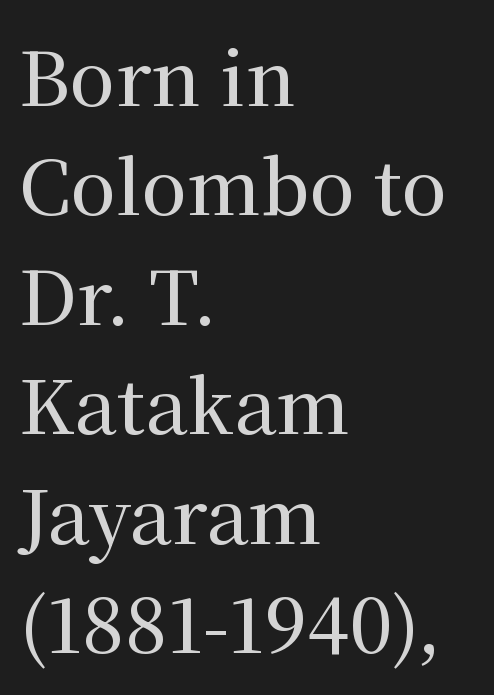
{"serif": "yes", "italic": "no", "width": "normal", "stroke_contrast": "medium", "x_height": "medium", "monospaced": "no", "underline": "no", "align": "left", "line_spacing": "normal", "line_spacing_ratio": 1.46, "letter_spacing": "normal", "letter_spacing_em": 0.0, "glyph_px": 75}
